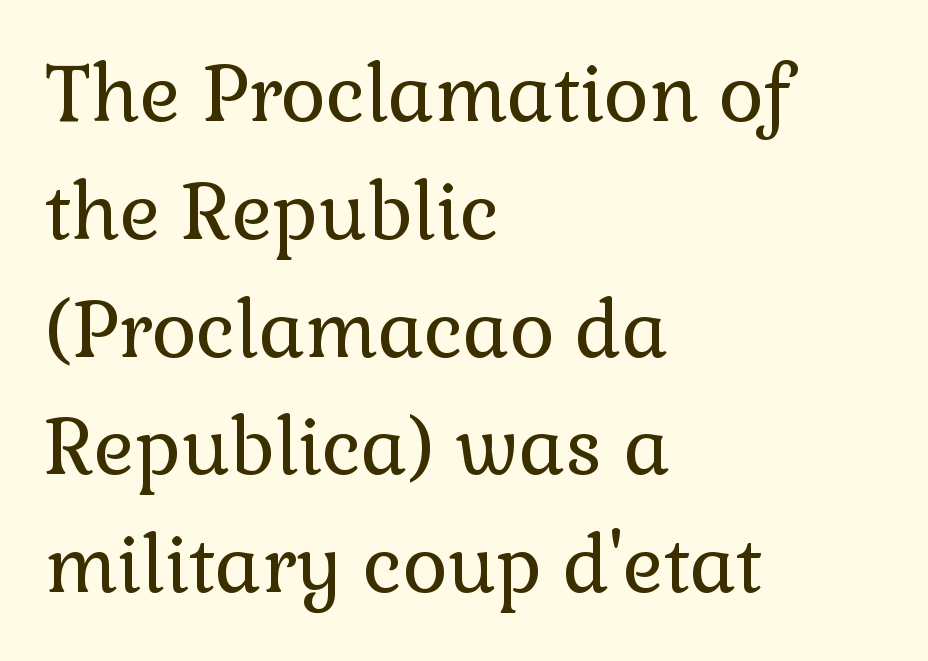
The horizontal fit of the characters is conventional and even. This is the regular roman posture of the typeface. These lines stack with their left ends in a neat column. Whoever set this chose a conventional vertical rhythm. Spacing verdict: proportional, widths tailored to each character. The characters are drawn with everyday or finer stroke widths.
